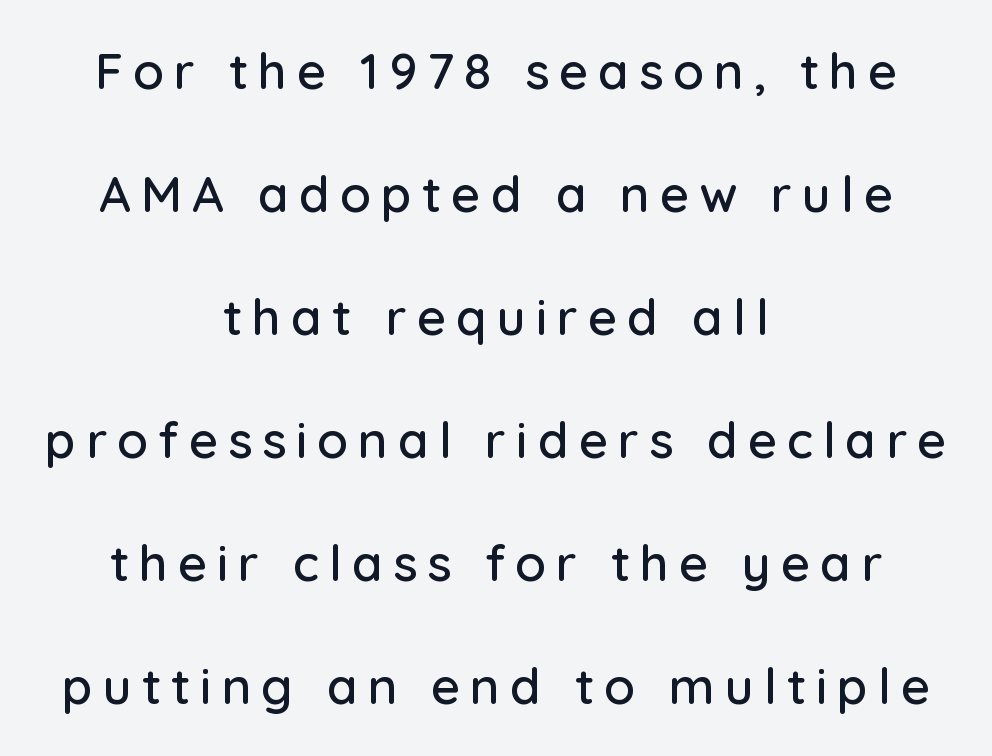
Regarding serifs, this sample does without them. Character widths vary here, with narrow letters taking less room than wide ones. Summary of vertical rhythm: relaxed, with wide interline spacing. Leftover space on each line is divided equally before and after the words. Short note: letters widely spaced. The words here are not underlined.
